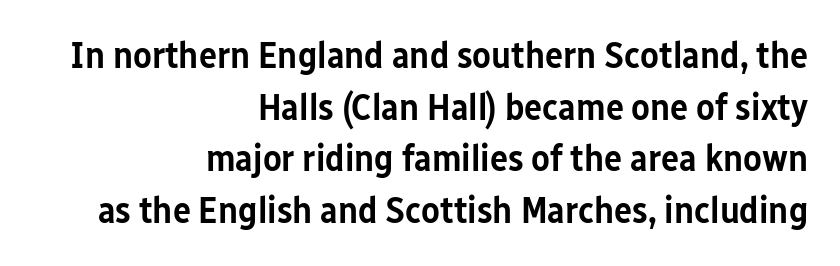
The image shows 38 px semibold, condensed sans-serif type, upright; set right-aligned, normal line spacing (1.36x), normal letter spacing, not underlined; low stroke contrast and a medium x-height.
